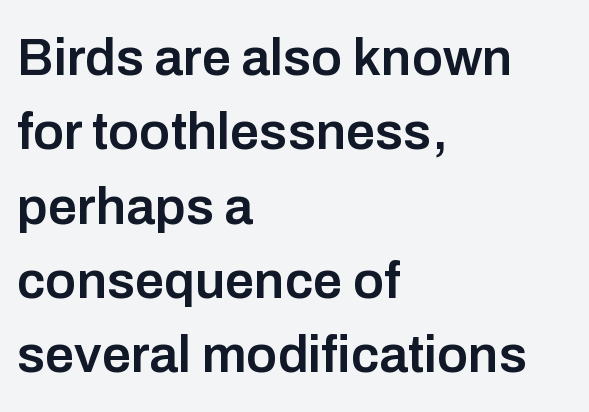
Compared with an ordinary text face, these strokes are moderately heavier — a semibold. Which margin do the lines hug? The left one — the right edge is uneven. Quick note: underline off. The leading is moderate, giving the passage an even texture. Varying glyph widths throughout — classic text-font behaviour.
